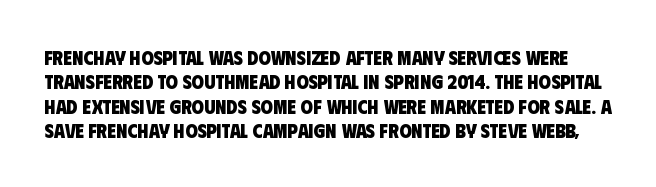
The image shows 20 px bold type; set line spacing 1.22x, normal letter spacing, not underlined.
